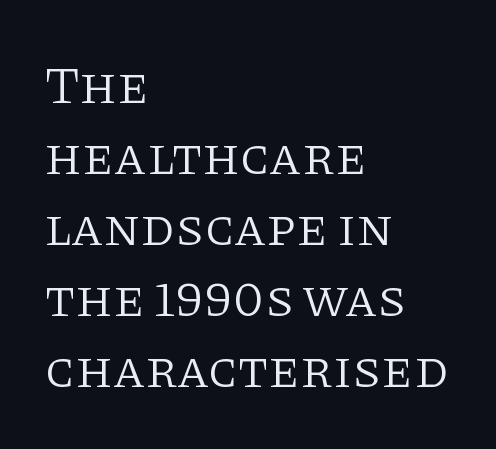
The area under the type is left untouched. Alignment: flush left. Is this a heavy cut? Hardly; it is regular or lighter. Quick note: not italic, upright. Does the leading feel generous? No, just average.
